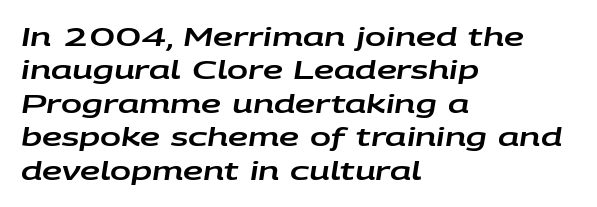
{"italic": "yes", "lean": "right", "slant_degrees": 9, "underline": "no", "align": "left", "line_spacing": "normal", "line_spacing_ratio": 1.34, "letter_spacing": "normal", "letter_spacing_em": 0.0, "glyph_px": 25}
